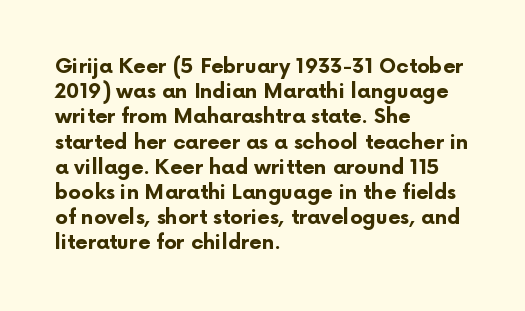
The space directly below the letters is spotless. This rendering uses left alignment, leaving the right contour irregular. The typography opts for an upright posture over an oblique one. Each word holds together tightly as a unit, with standard inter-letter gaps. Pretty heavy lettering here — definitely bold.
